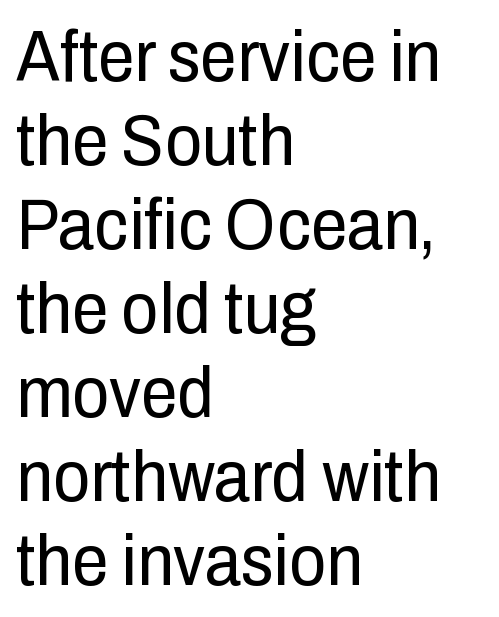
{"serif": "no", "italic": "no", "bold": "no", "weight": "regular", "width": "condensed", "stroke_contrast": "low", "x_height": "medium", "monospaced": "no", "underline": "no", "align": "left", "line_spacing": "tight", "line_spacing_ratio": 1.15, "letter_spacing": "normal", "letter_spacing_em": 0.0, "glyph_px": 73}
